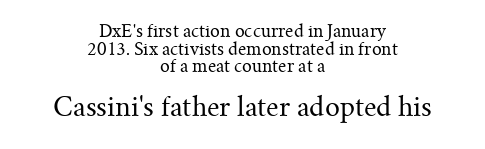
Q: Is the text bold? A: No.
Q: Is the text italic (slanted)? A: No, it is upright.
Q: Is the text underlined? A: No.
Q: How is the paragraph aligned? A: Centered.
Q: Is the spacing between letters normal or unusually wide? A: Normal.
Q: Is the spacing between lines tight, normal or loose? A: Tight.
Q: Which block of text is set in a larger size, the first (top) or the second (bottom)? A: The second (bottom) one.
